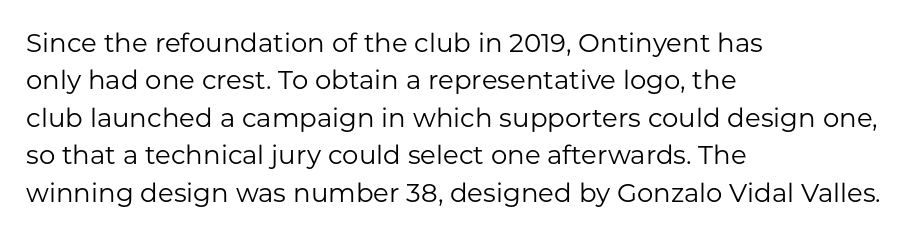
Q: Is the text bold? A: No.
Q: Is the text italic (slanted)? A: No, it is upright.
Q: Is the text underlined? A: No.
Q: How is the paragraph aligned? A: Left-aligned.
Q: Is the spacing between letters normal or unusually wide? A: Normal.
Q: Is the spacing between lines tight, normal or loose? A: Normal.
